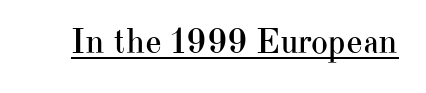
The image shows 36 px regular-weight serif type, upright; set normal letter spacing, underlined; high stroke contrast and a small x-height.
